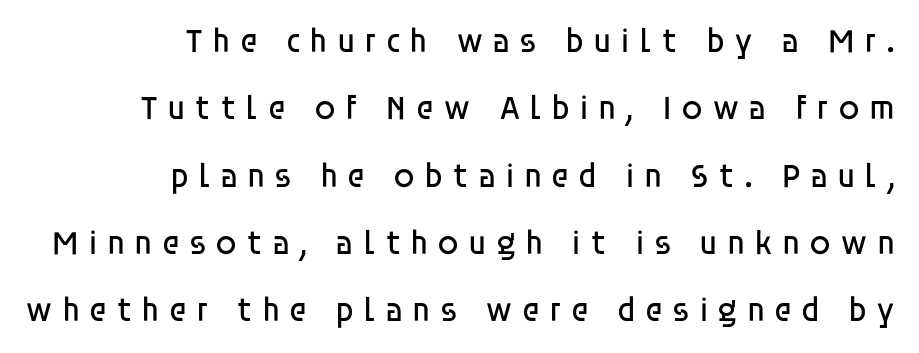
{"serif": "no", "italic": "no", "bold": "no", "weight": "regular", "width": "normal", "stroke_contrast": "low", "x_height": "large", "monospaced": "no", "underline": "no", "align": "right", "line_spacing": "loose", "line_spacing_ratio": 1.98, "letter_spacing": "wide", "letter_spacing_em": 0.26, "glyph_px": 34}
